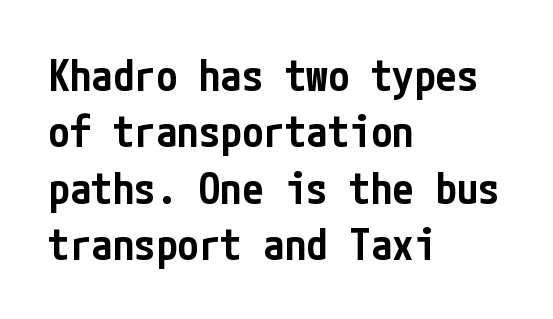
The image shows 43 px semibold, condensed sans-serif type, upright; set left-aligned, normal line spacing (1.31x), normal letter spacing, not underlined; low stroke contrast and a medium x-height.
